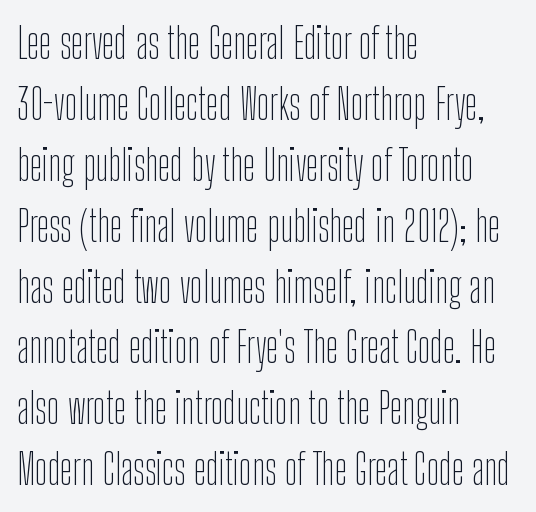
{"serif": "no", "italic": "no", "bold": "no", "weight": "thin", "width": "condensed", "stroke_contrast": "low", "x_height": "medium", "monospaced": "no", "underline": "no", "align": "left", "line_spacing": "normal", "line_spacing_ratio": 1.45, "letter_spacing": "normal", "letter_spacing_em": 0.0, "glyph_px": 42}
